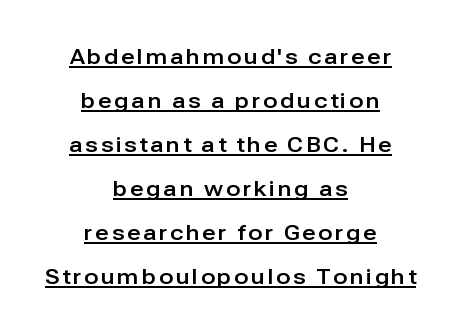
The image shows 21 px text type, upright; set centered, loose line spacing (2.1x), underlined.
